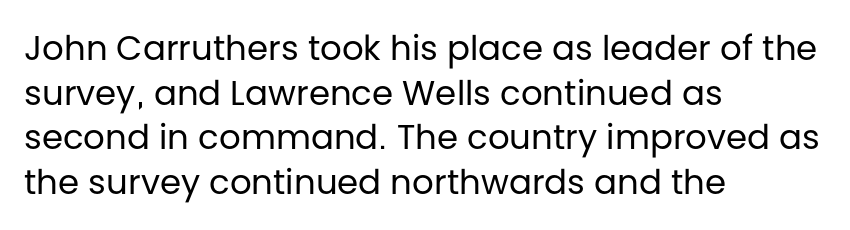
{"serif": "no", "italic": "no", "bold": "no", "weight": "regular", "width": "normal", "stroke_contrast": "low", "x_height": "large", "monospaced": "no", "underline": "no", "align": "left", "line_spacing": "normal", "line_spacing_ratio": 1.31, "letter_spacing": "normal", "letter_spacing_em": 0.0, "glyph_px": 34}
